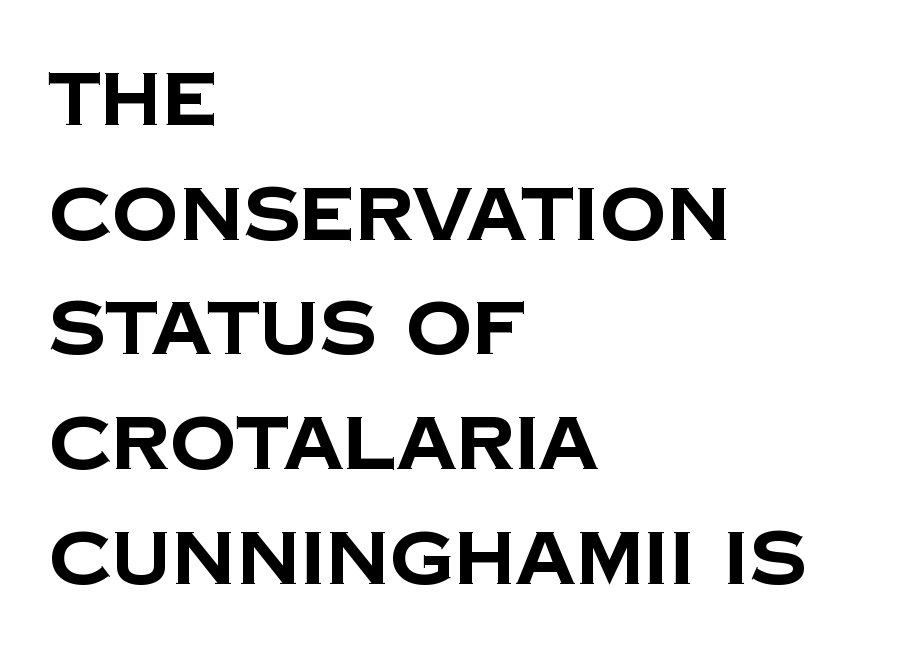
Q: Is the text bold? A: Yes.
Q: Is the typeface a serif or a sans-serif typeface? A: Sans-serif.
Q: Is the text underlined? A: No.
Q: How is the paragraph aligned? A: Left-aligned.
Q: Is the spacing between letters normal or unusually wide? A: Normal.
Q: Is the spacing between lines tight, normal or loose? A: Normal.
Q: Width (condensed, normal, or wide)? A: Normal.
Q: Stroke contrast? A: Low.
Q: x-height? A: Large.
Q: Monospaced? A: No.
